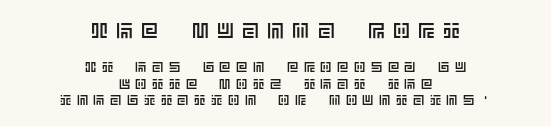
{"italic": "no", "underline": "no", "align": "center", "line_spacing_ratio": 1.17, "letter_spacing": "wide", "letter_spacing_em": 0.4, "larger_block": "first", "size_ratio": 1.5, "glyph_px": 21}
